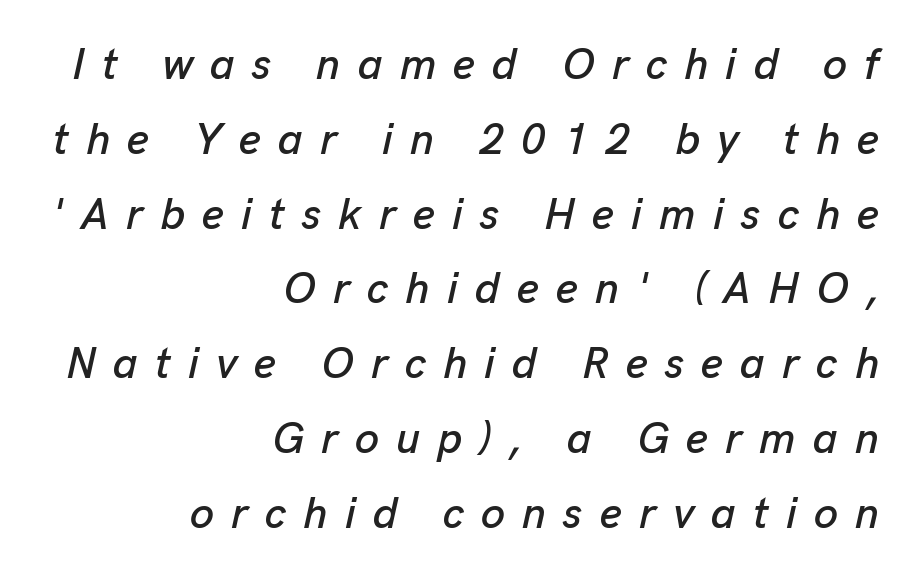
The image shows 43 px text type, italic (leaning right); set right-aligned, line spacing 1.74x, unusually wide letter spacing (+0.4 em), not underlined; low stroke contrast and a medium x-height.
